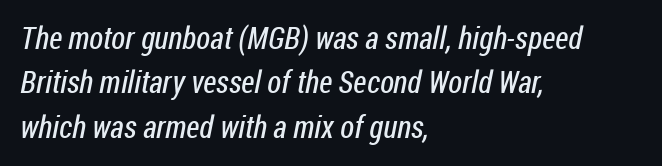
{"serif": "no", "bold": "no", "weight": "regular", "width": "condensed", "stroke_contrast": "low", "x_height": "medium", "monospaced": "no", "underline": "no", "align": "left", "line_spacing": "normal", "line_spacing_ratio": 1.43, "letter_spacing": "normal", "letter_spacing_em": 0.0, "glyph_px": 31}
